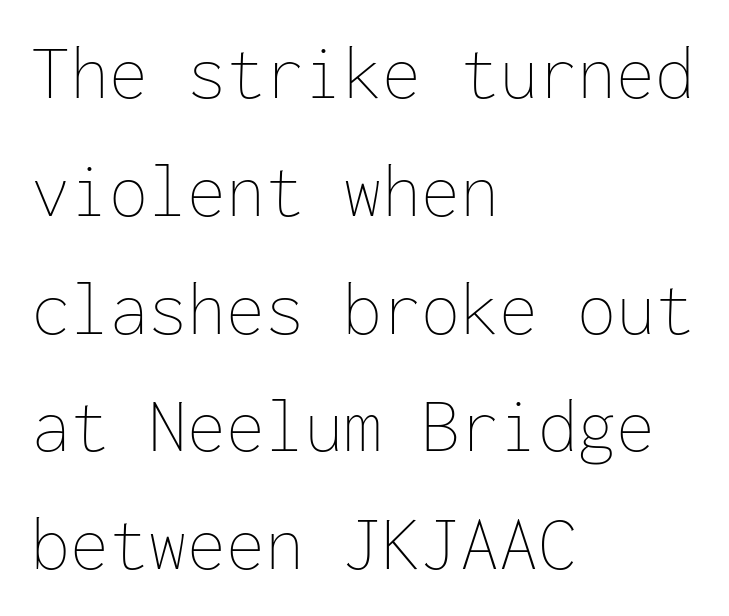
Q: Is the text bold? A: No.
Q: Is the text italic (slanted)? A: No, it is upright.
Q: Is the text underlined? A: No.
Q: How is the paragraph aligned? A: Left-aligned.
Q: Is the spacing between letters normal or unusually wide? A: Normal.
Q: Is the spacing between lines tight, normal or loose? A: Normal.
Q: Width (condensed, normal, or wide)? A: Normal.
Q: Stroke contrast? A: Low.
Q: x-height? A: Medium.
Q: Monospaced? A: Yes.
